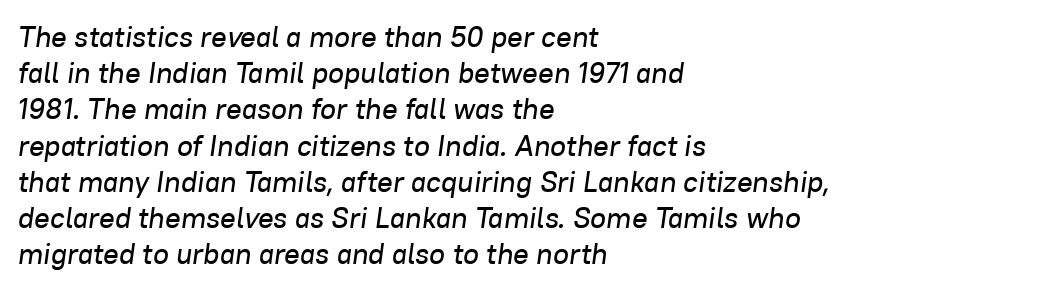
The image shows 29 px text type, italic (leaning right); set left-aligned, normal line spacing (1.25x), normal letter spacing, not underlined; low stroke contrast and a medium x-height.
